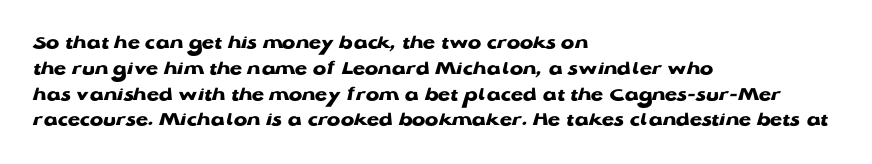
Q: Is the text bold? A: Yes.
Q: Is the text italic (slanted)? A: No, it is upright.
Q: Is the text underlined? A: No.
Q: How is the paragraph aligned? A: Left-aligned.
Q: Is the spacing between letters normal or unusually wide? A: Normal.
Q: Is the spacing between lines tight, normal or loose? A: Normal.
